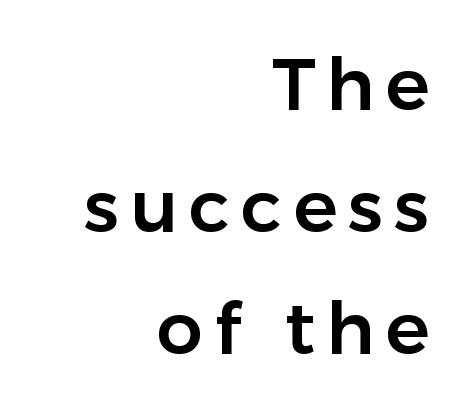
The image shows 73 px sans-serif type, upright; set right-aligned, normal line spacing (1.67x), not underlined; low stroke contrast and a medium x-height.
